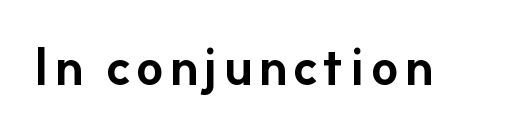
Q: Is the text bold? A: Yes.
Q: Is the text italic (slanted)? A: No, it is upright.
Q: Is the typeface a serif or a sans-serif typeface? A: Sans-serif.
Q: Is the text underlined? A: No.
Q: Width (condensed, normal, or wide)? A: Normal.
Q: Stroke contrast? A: Low.
Q: x-height? A: Small.
Q: Monospaced? A: No.
